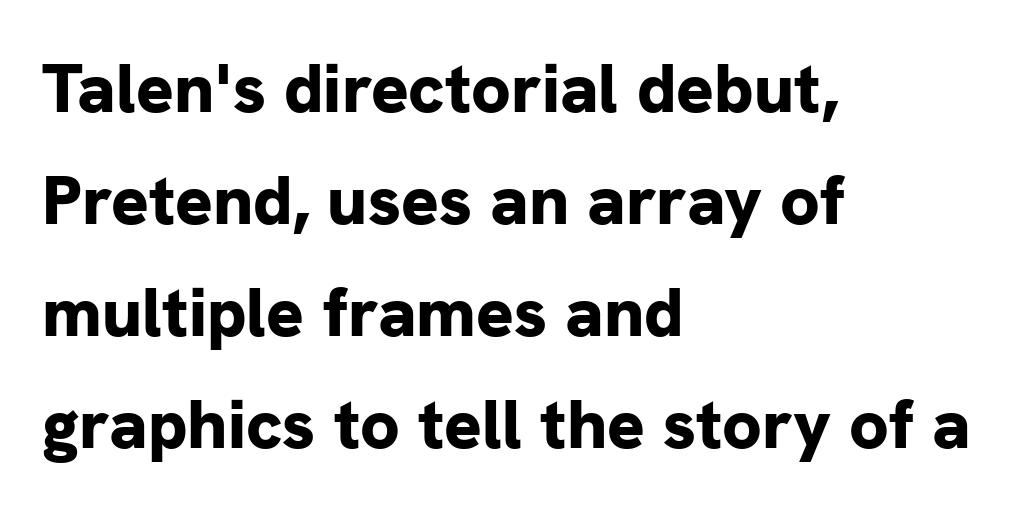
Varying glyph widths throughout — classic text-font behaviour. This block has exactly the height ordinary leading produces. It's the straight-up-and-down kind of type. Regarding serifs, this sample does without them.
